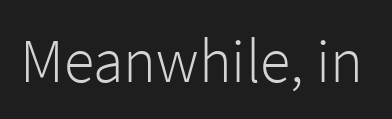
{"serif": "no", "italic": "no", "bold": "no", "weight": "light", "width": "normal", "stroke_contrast": "low", "x_height": "medium", "monospaced": "no", "underline": "no", "letter_spacing": "normal", "letter_spacing_em": 0.0, "glyph_px": 62}
